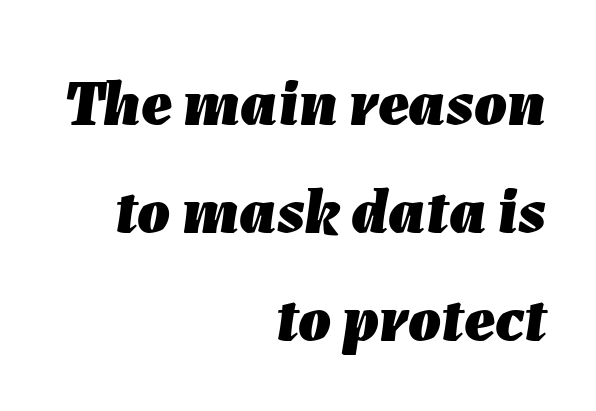
The image shows 65 px heavy type, italic (leaning right); set right-aligned, normal line spacing (1.66x), normal letter spacing, not underlined; low stroke contrast and a medium x-height.
